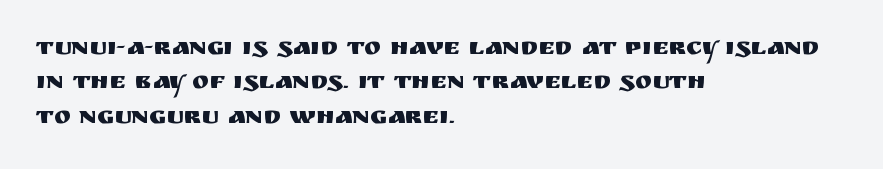
{"italic": "no", "underline": "no", "align": "left", "line_spacing": "normal", "line_spacing_ratio": 1.38, "letter_spacing": "normal", "letter_spacing_em": 0.0, "glyph_px": 25}
